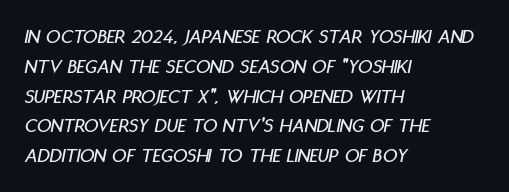
The image shows 20 px text type, italic (leaning right); set left-aligned, normal line spacing (1.49x), normal letter spacing, not underlined.
